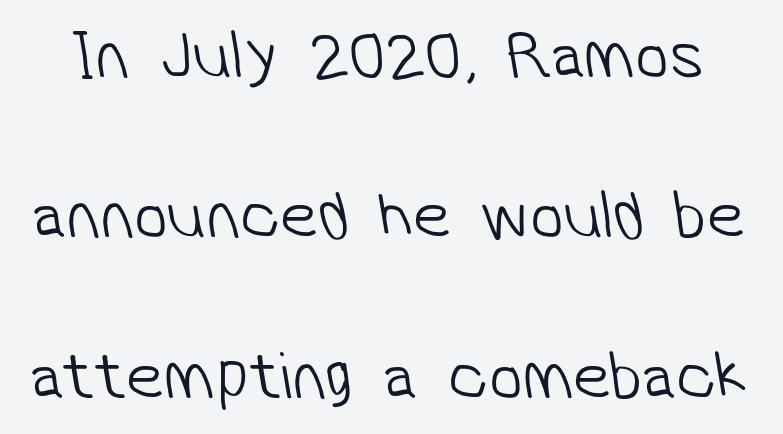
{"serif": "no", "bold": "no", "weight": "light", "width": "normal", "stroke_contrast": "low", "x_height": "medium", "monospaced": "no", "underline": "no", "line_spacing": "loose", "line_spacing_ratio": 2.36, "letter_spacing": "normal", "letter_spacing_em": 0.0, "glyph_px": 68}
